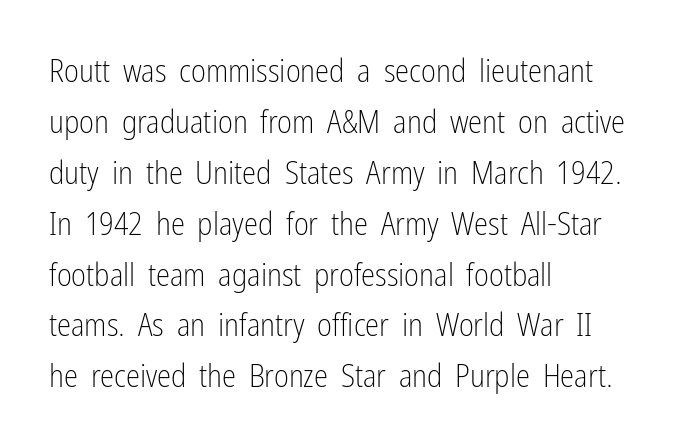
The image shows 32 px light, condensed sans-serif type, upright; set left-aligned, normal line spacing (1.59x), normal letter spacing, not underlined; low stroke contrast and a medium x-height.
